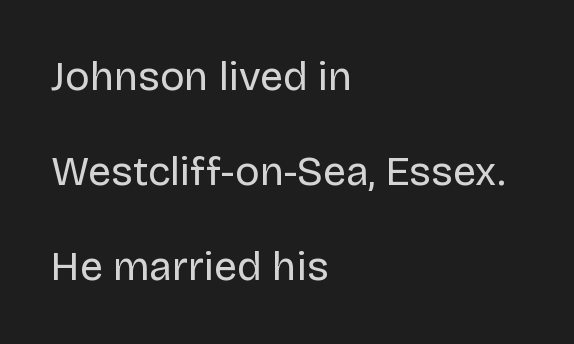
The image shows 41 px regular-weight sans-serif type, upright; set left-aligned, loose line spacing (2.32x), normal letter spacing, not underlined; low stroke contrast and a large x-height.
